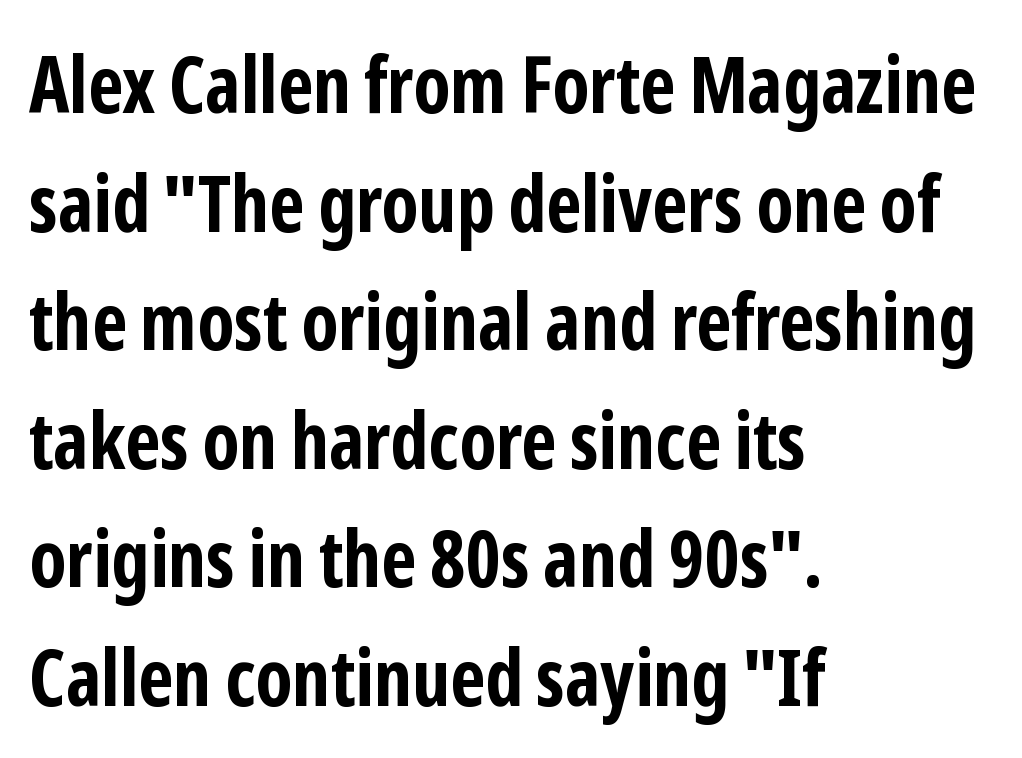
The image shows 78 px bold, condensed sans-serif type, upright; set left-aligned, normal line spacing (1.52x), normal letter spacing, not underlined; low stroke contrast and a medium x-height.
